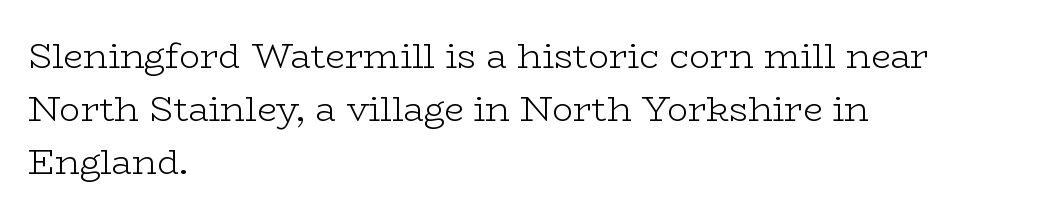
The image shows 35 px light, wide serif type, upright; set left-aligned, normal line spacing (1.51x), normal letter spacing, not underlined; low stroke contrast and a medium x-height.
